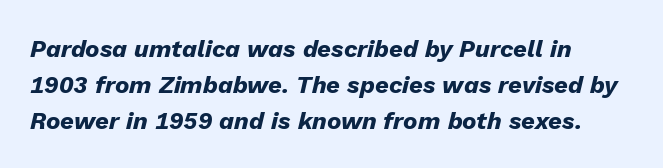
{"italic": "yes", "lean": "right", "slant_degrees": 13, "bold": "yes", "underline": "no", "align": "left", "line_spacing": "normal", "line_spacing_ratio": 1.5, "letter_spacing": "normal", "letter_spacing_em": 0.0, "glyph_px": 24}
